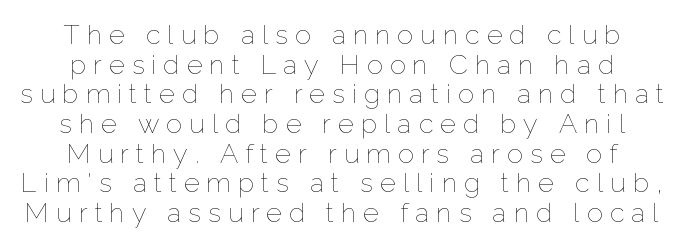
The zone under the glyphs is completely vacant. The letterforms stand isolated, each surrounded by extra space. The weight tops out at a normal text grade. Regarding leading, the lines here are crowded together.
